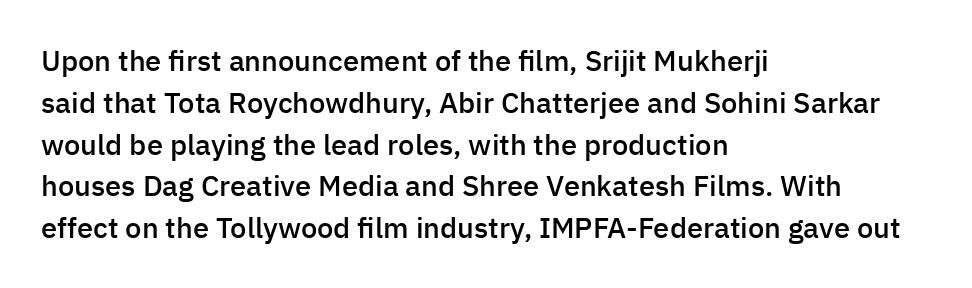
{"serif": "no", "italic": "no", "bold": "semi", "weight": "semibold", "width": "normal", "stroke_contrast": "low", "x_height": "medium", "monospaced": "no", "underline": "no", "align": "left", "line_spacing": "normal", "line_spacing_ratio": 1.44, "letter_spacing": "normal", "letter_spacing_em": 0.0, "glyph_px": 29}
